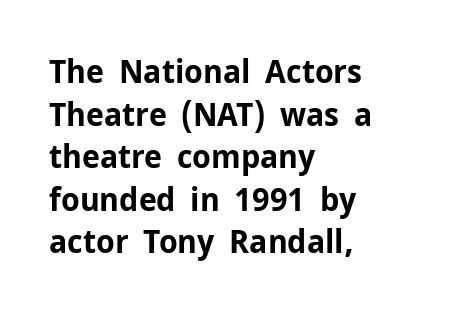
Q: Is the text bold? A: Yes.
Q: Is the text italic (slanted)? A: No, it is upright.
Q: Is the typeface a serif or a sans-serif typeface? A: Sans-serif.
Q: Is the text underlined? A: No.
Q: How is the paragraph aligned? A: Left-aligned.
Q: Is the spacing between letters normal or unusually wide? A: Normal.
Q: Is the spacing between lines tight, normal or loose? A: Normal.
Q: Width (condensed, normal, or wide)? A: Normal.
Q: Stroke contrast? A: Low.
Q: x-height? A: Medium.
Q: Monospaced? A: No.
